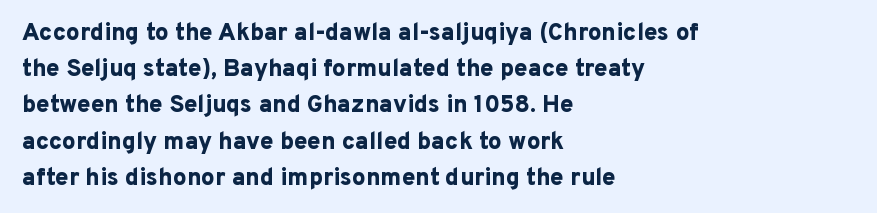
The vertical gap from one line to the next is medium. In terms of posture, this sample is upright. Look at the stroke-to-counter ratio: heavy, a bold. Clear beneath every line of the passage. Casual observation: everything's shoved over to the left. You could call the tracking neutral — neither tight nor loose.
